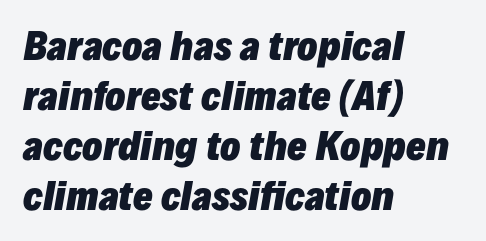
{"italic": "yes", "lean": "right", "slant_degrees": 10, "bold": "yes", "weight": "heavy", "width": "normal", "stroke_contrast": "low", "x_height": "medium", "monospaced": "no", "underline": "no", "align": "left", "line_spacing": "normal", "line_spacing_ratio": 1.35, "letter_spacing": "normal", "letter_spacing_em": 0.0, "glyph_px": 37}
